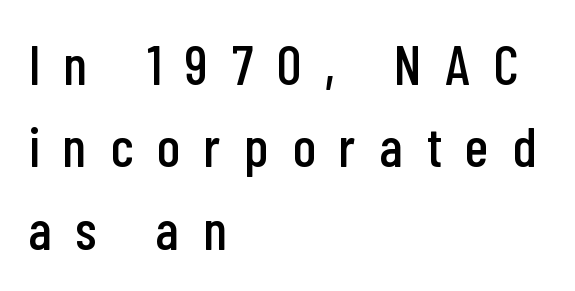
{"serif": "no", "italic": "no", "width": "condensed", "stroke_contrast": "low", "x_height": "medium", "monospaced": "no", "underline": "no", "align": "left", "line_spacing": "normal", "line_spacing_ratio": 1.47, "letter_spacing": "wide", "letter_spacing_em": 0.43, "glyph_px": 56}
